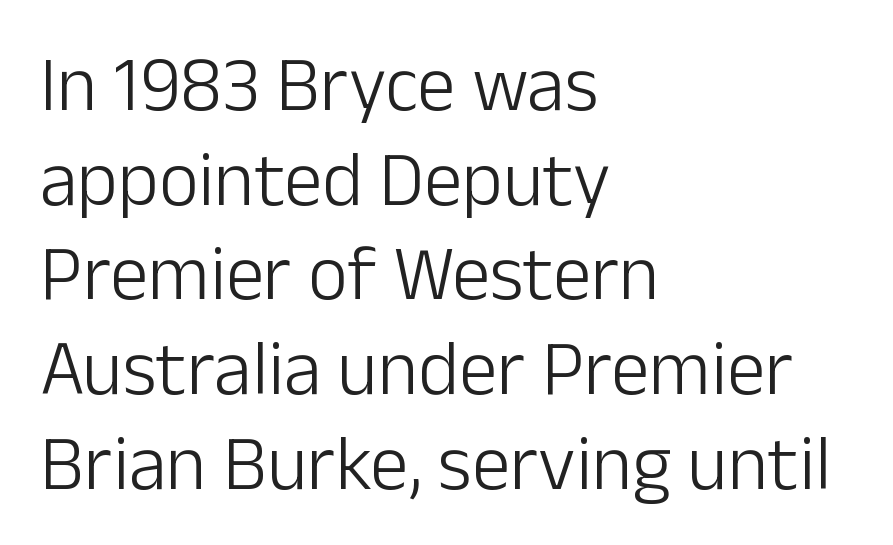
Q: Is the text bold? A: No.
Q: Is the text italic (slanted)? A: No, it is upright.
Q: Is the typeface a serif or a sans-serif typeface? A: Sans-serif.
Q: Is the text underlined? A: No.
Q: How is the paragraph aligned? A: Left-aligned.
Q: Is the spacing between letters normal or unusually wide? A: Normal.
Q: Width (condensed, normal, or wide)? A: Normal.
Q: Stroke contrast? A: Low.
Q: x-height? A: Medium.
Q: Monospaced? A: No.
